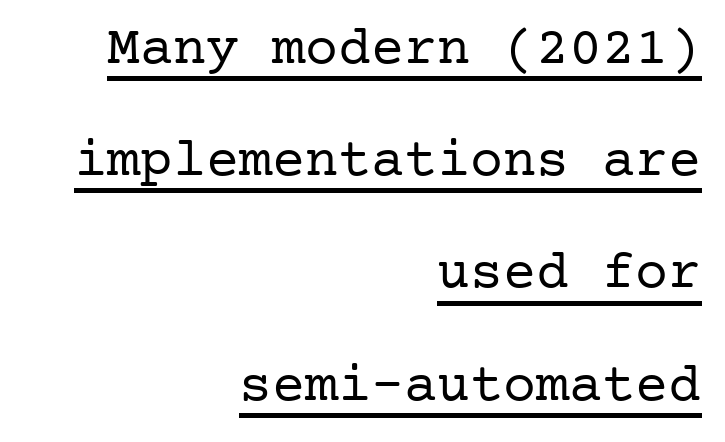
Q: Is the text bold? A: No.
Q: Is the text italic (slanted)? A: No, it is upright.
Q: Is the typeface a serif or a sans-serif typeface? A: Serif.
Q: Is the text underlined? A: Yes.
Q: How is the paragraph aligned? A: Right-aligned.
Q: Is the spacing between letters normal or unusually wide? A: Normal.
Q: Is the spacing between lines tight, normal or loose? A: Loose.
Q: Width (condensed, normal, or wide)? A: Normal.
Q: Stroke contrast? A: Low.
Q: x-height? A: Medium.
